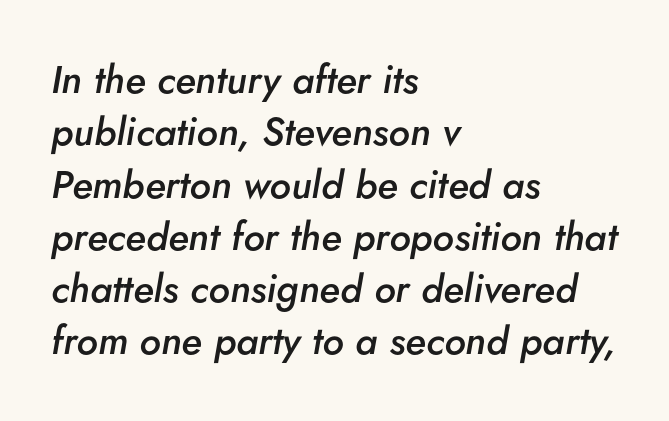
{"italic": "yes", "lean": "right", "slant_degrees": 5, "bold": "semi", "weight": "semibold", "width": "normal", "stroke_contrast": "low", "x_height": "small", "monospaced": "no", "underline": "no", "align": "left", "line_spacing": "normal", "line_spacing_ratio": 1.34, "letter_spacing": "normal", "letter_spacing_em": 0.0, "glyph_px": 39}
